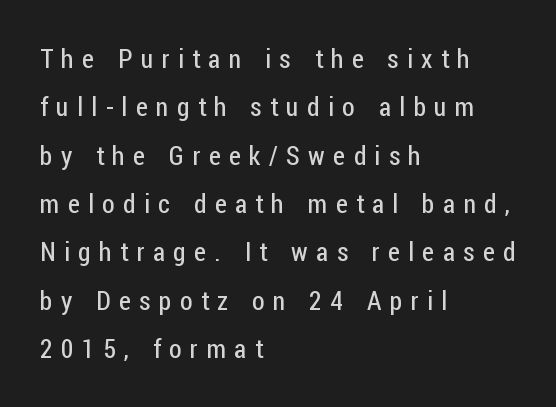
The image shows 26 px text type, upright; set left-aligned, line spacing 1.86x, unusually wide letter spacing (+0.32 em), not underlined.
